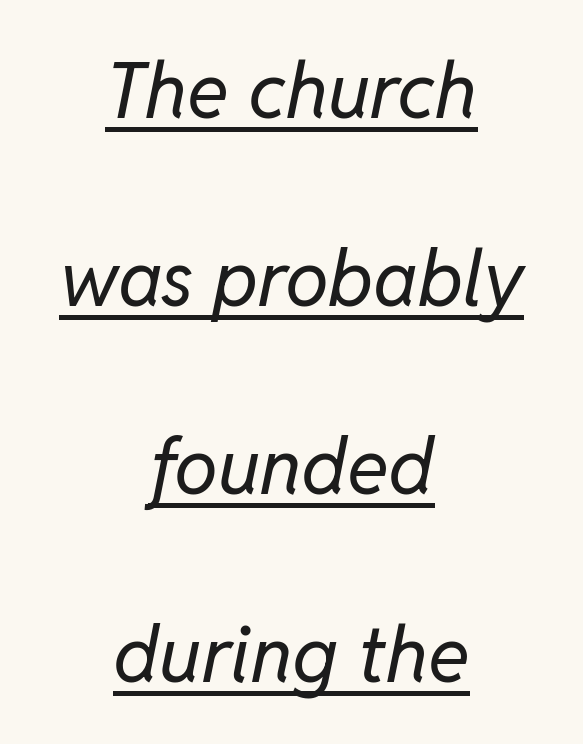
These characters rest on top of a visible drawn line. Short note: letters normally spaced. These lines stack symmetrically, like a column narrowing and widening about its center. This sample uses an oblique cut, with every glyph tilted off the vertical. Each letter keeps its own natural width here, so spacing adapts to shape.
